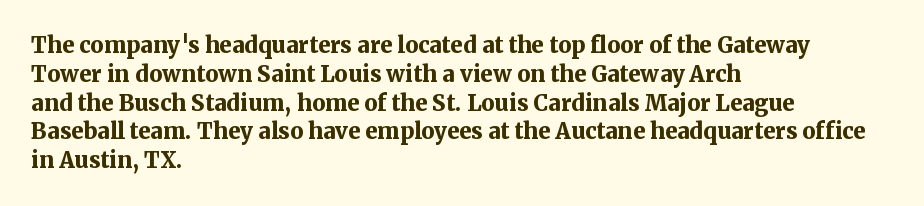
{"italic": "no", "bold": "yes", "underline": "no", "align": "left", "line_spacing": "normal", "line_spacing_ratio": 1.31, "letter_spacing": "normal", "letter_spacing_em": 0.0, "glyph_px": 22}
